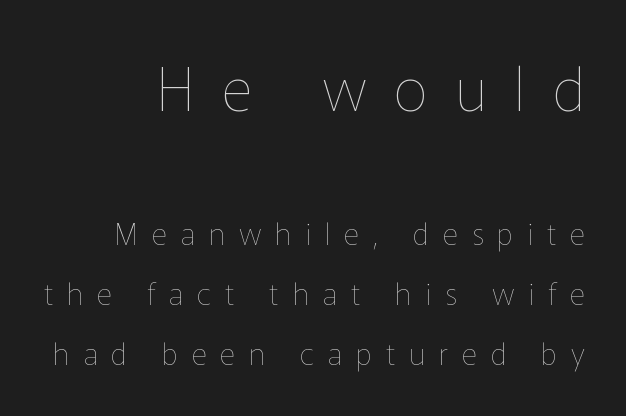
{"italic": "no", "bold": "no", "weight": "thin", "width": "normal", "stroke_contrast": "low", "x_height": "medium", "monospaced": "no", "underline": "no", "align": "right", "line_spacing": "loose", "line_spacing_ratio": 2.01, "letter_spacing": "wide", "letter_spacing_em": 0.46, "larger_block": "first", "size_ratio": 2.0, "glyph_px": 60}
